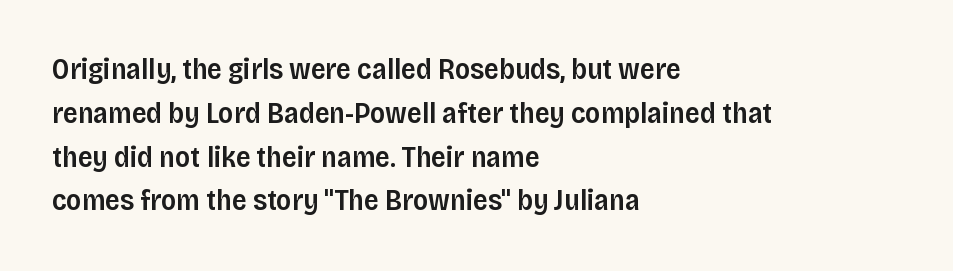
Caption: standard tracking, unaltered. Varying glyph widths throughout — classic text-font behaviour. Where is the straight margin? On the left. No italicization has been applied; the sample stays upright.
